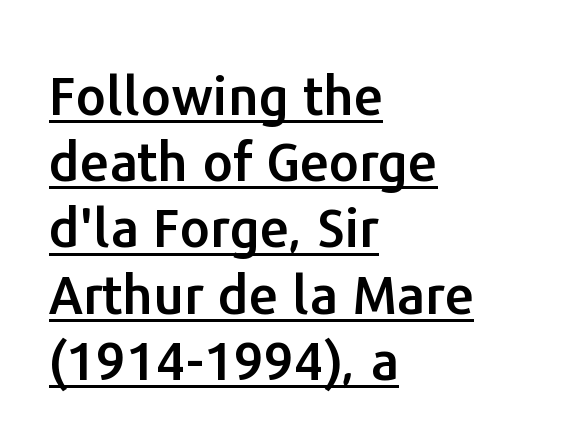
{"serif": "no", "italic": "no", "width": "normal", "stroke_contrast": "low", "x_height": "medium", "monospaced": "no", "underline": "yes", "align": "left", "line_spacing": "normal", "line_spacing_ratio": 1.25, "letter_spacing": "normal", "letter_spacing_em": 0.0, "glyph_px": 53}
